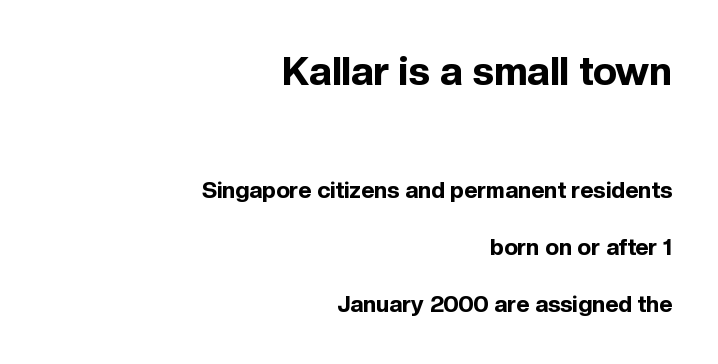
These lines keep a tight, regular rhythm from letter to letter. The lines are spread far apart with generous leading. The area under the type is left untouched. This sample has the flowing, uneven cadence of proportional lettering. The lines are quadded right.
